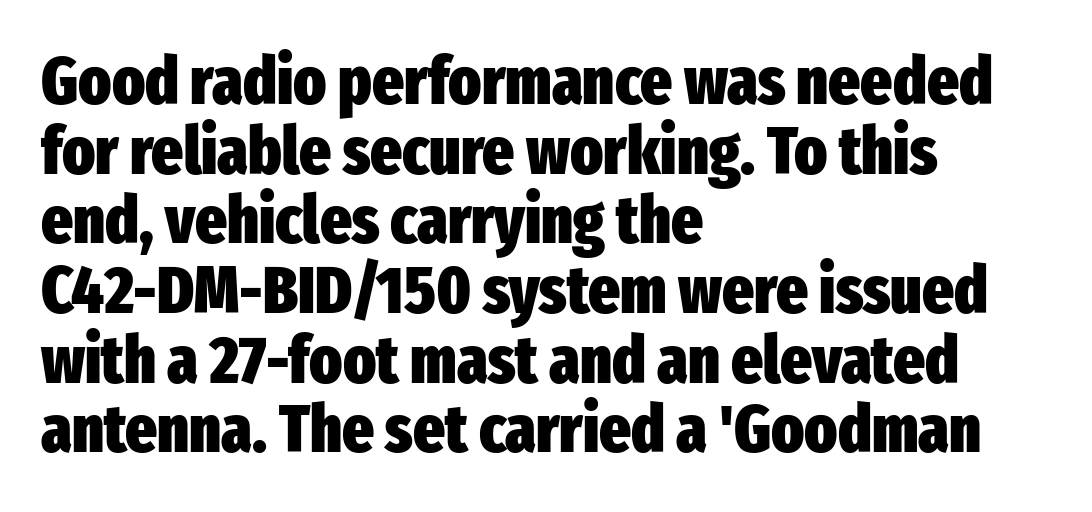
Q: Is the text bold? A: Yes.
Q: Is the text italic (slanted)? A: No, it is upright.
Q: Is the typeface a serif or a sans-serif typeface? A: Sans-serif.
Q: Is the text underlined? A: No.
Q: How is the paragraph aligned? A: Left-aligned.
Q: Is the spacing between letters normal or unusually wide? A: Normal.
Q: Is the spacing between lines tight, normal or loose? A: Tight.
Q: Width (condensed, normal, or wide)? A: Condensed.
Q: Stroke contrast? A: Low.
Q: x-height? A: Medium.
Q: Monospaced? A: No.
